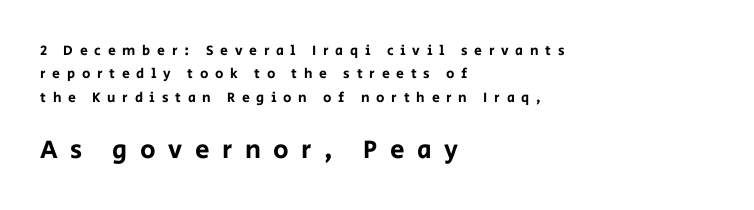
Q: Is the text italic (slanted)? A: No, it is upright.
Q: Is the text underlined? A: No.
Q: How is the paragraph aligned? A: Left-aligned.
Q: Is the spacing between letters normal or unusually wide? A: Unusually wide.
Q: Is the spacing between lines tight, normal or loose? A: Normal.
Q: Which block of text is set in a larger size, the first (top) or the second (bottom)? A: The second (bottom) one.
